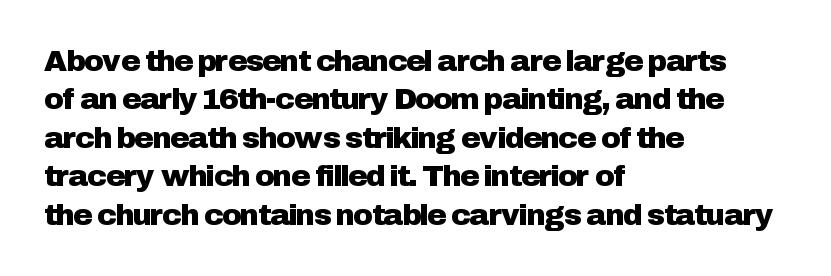
The image shows 30 px sans-serif type, upright; set left-aligned, normal line spacing (1.28x), normal letter spacing, not underlined; low stroke contrast and a medium x-height.
